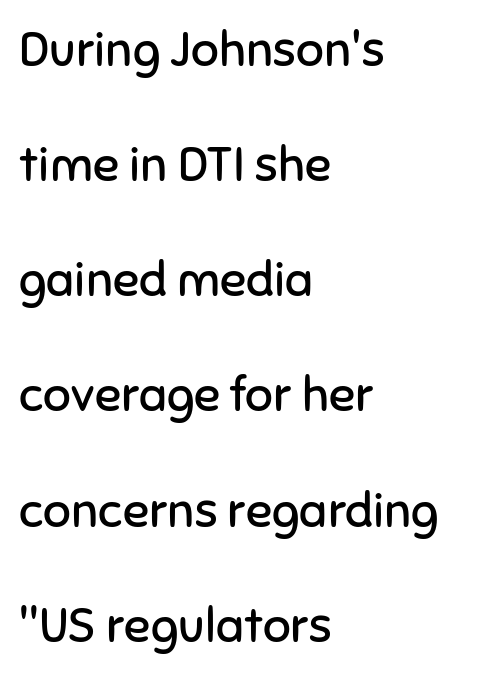
The image shows 49 px regular-weight sans-serif type, upright; set left-aligned, loose line spacing (2.35x), normal letter spacing, not underlined; low stroke contrast and a medium x-height.
